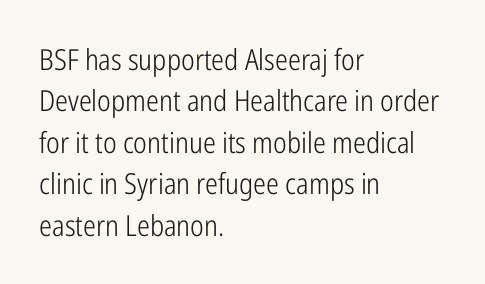
Q: Is the text bold? A: No.
Q: Is the text italic (slanted)? A: No, it is upright.
Q: Is the typeface a serif or a sans-serif typeface? A: Sans-serif.
Q: Is the text underlined? A: No.
Q: How is the paragraph aligned? A: Left-aligned.
Q: Is the spacing between letters normal or unusually wide? A: Normal.
Q: Is the spacing between lines tight, normal or loose? A: Normal.
Q: Width (condensed, normal, or wide)? A: Condensed.
Q: Stroke contrast? A: Low.
Q: x-height? A: Medium.
Q: Monospaced? A: No.
